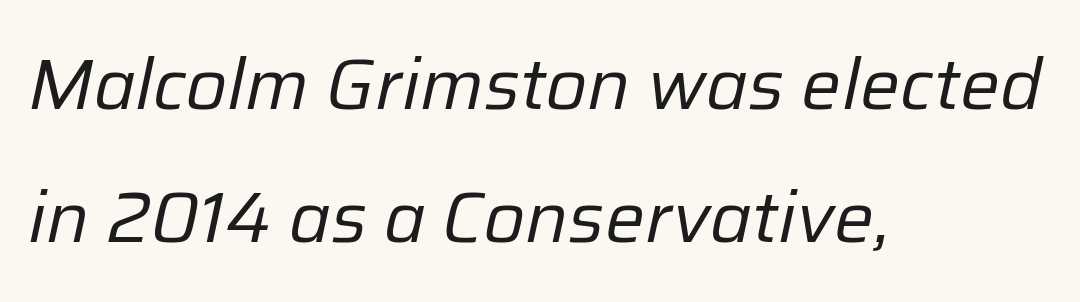
{"italic": "yes", "lean": "right", "slant_degrees": 12, "bold": "no", "weight": "regular", "width": "normal", "stroke_contrast": "low", "x_height": "medium", "monospaced": "no", "underline": "no", "align": "left", "line_spacing_ratio": 1.87, "letter_spacing": "normal", "letter_spacing_em": 0.0, "glyph_px": 71}
